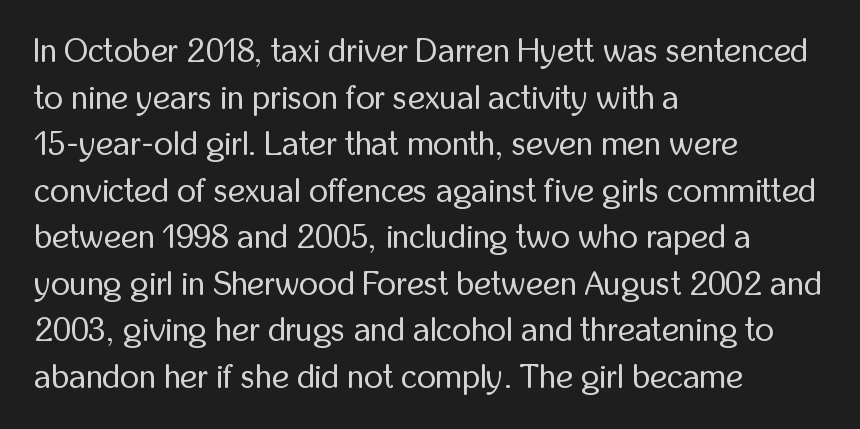
Regular leading. Every row of glyphs begins at an identical x-position on the left. Each row of text sits above clean, open space. This sample uses plain, unmodified letter spacing.
